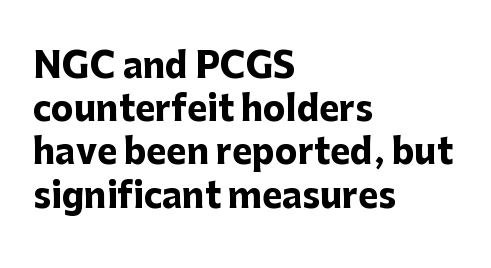
Each letter keeps its own natural width here, so spacing adapts to shape. This sample uses an upright cut, with every glyph sitting square on the baseline. Reading down the column, the eye jumps a familiar distance to each next line. This is sans-serif lettering, the kind often seen on screens and signage.
